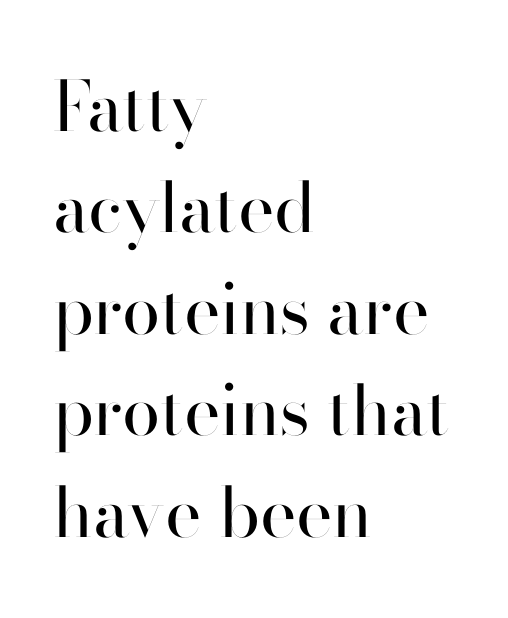
{"serif": "no", "italic": "no", "bold": "no", "weight": "regular", "width": "normal", "stroke_contrast": "high", "x_height": "small", "monospaced": "no", "underline": "no", "align": "left", "line_spacing": "normal", "line_spacing_ratio": 1.47, "letter_spacing": "normal", "letter_spacing_em": 0.0, "glyph_px": 69}
